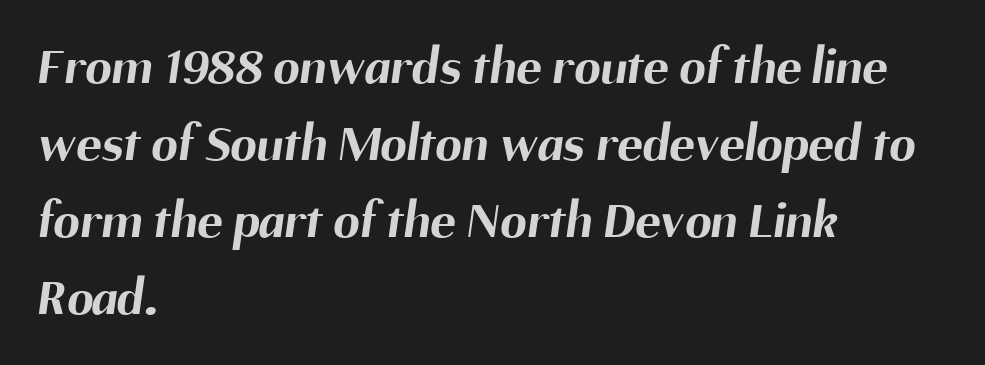
{"serif": "no", "bold": "yes", "weight": "bold", "width": "normal", "stroke_contrast": "medium", "x_height": "medium", "monospaced": "no", "underline": "no", "align": "left", "line_spacing": "normal", "line_spacing_ratio": 1.45, "letter_spacing": "normal", "letter_spacing_em": 0.0, "glyph_px": 53}
